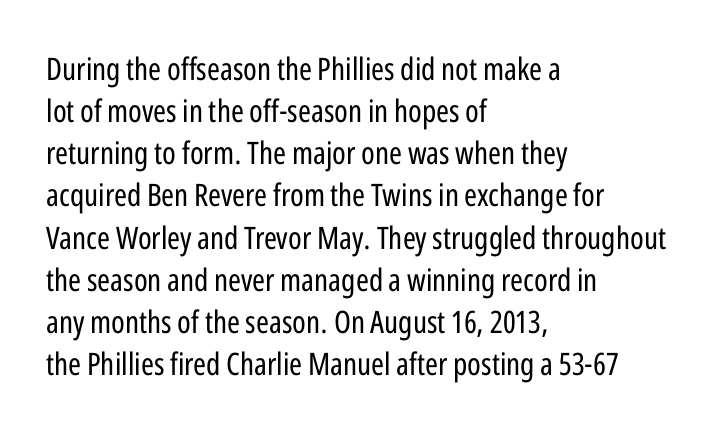
Line spacing here is normal. Is the type heavy? It reads as light-to-regular instead. The foot of each line stays bare and open. The lettering holds an erect, upright posture throughout. Each line starts at the same left margin while the right side varies.
